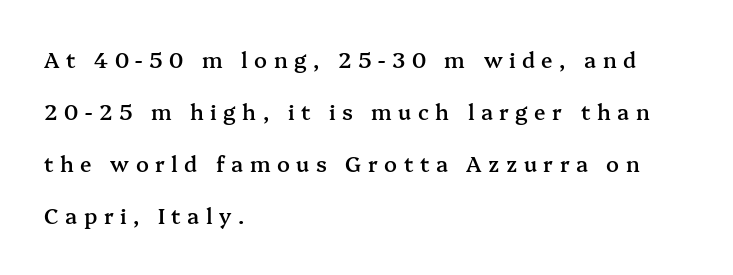
{"italic": "no", "bold": "semi", "underline": "no", "align": "left", "line_spacing": "loose", "line_spacing_ratio": 2.48, "letter_spacing": "wide", "letter_spacing_em": 0.31, "glyph_px": 21}
